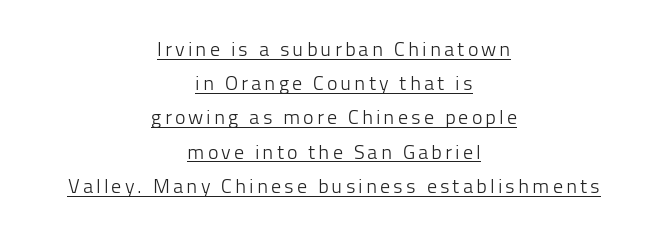
Q: Is the text bold? A: No.
Q: Is the text italic (slanted)? A: No, it is upright.
Q: Is the text underlined? A: Yes.
Q: How is the paragraph aligned? A: Centered.
